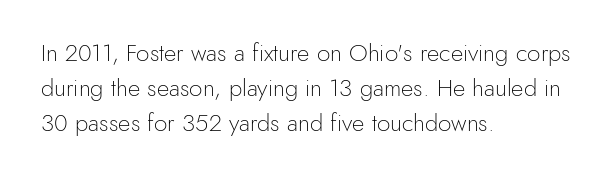
Q: Is the text bold? A: No.
Q: Is the text italic (slanted)? A: No, it is upright.
Q: Is the text underlined? A: No.
Q: How is the paragraph aligned? A: Left-aligned.
Q: Is the spacing between letters normal or unusually wide? A: Normal.
Q: Is the spacing between lines tight, normal or loose? A: Normal.
